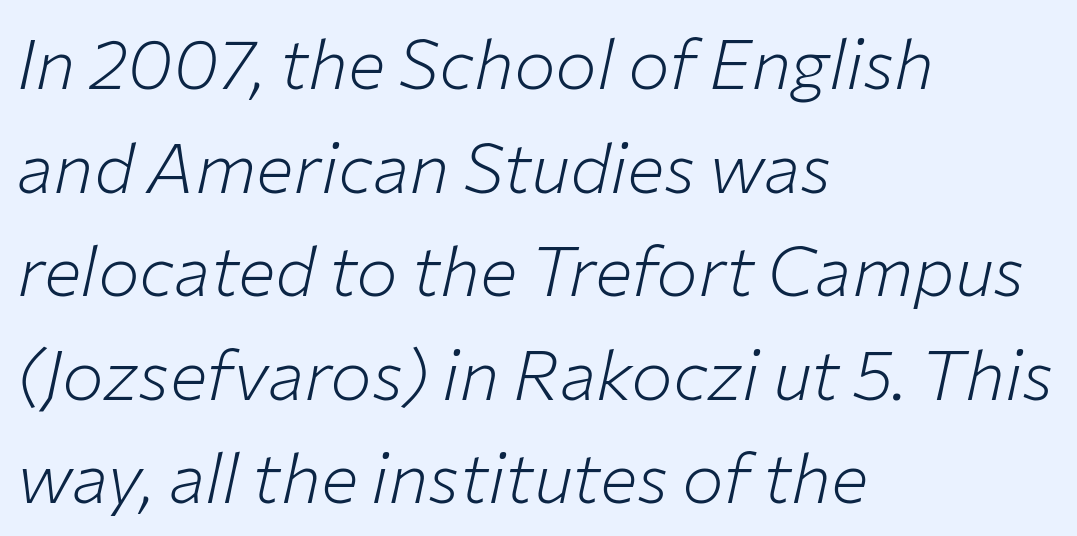
Q: Is the text bold? A: No.
Q: Is the text italic (slanted)? A: Yes, it leans right by about 12 degrees.
Q: Is the text underlined? A: No.
Q: How is the paragraph aligned? A: Left-aligned.
Q: Is the spacing between letters normal or unusually wide? A: Normal.
Q: Is the spacing between lines tight, normal or loose? A: Normal.
Q: Width (condensed, normal, or wide)? A: Normal.
Q: Stroke contrast? A: Low.
Q: x-height? A: Medium.
Q: Monospaced? A: No.
